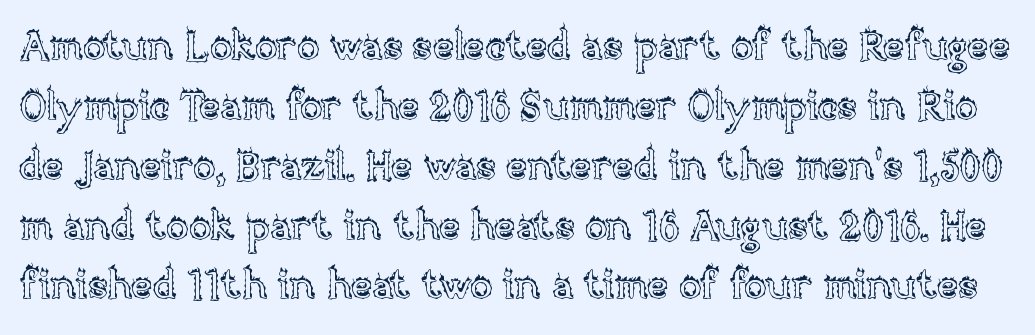
Q: Is the text italic (slanted)? A: No, it is upright.
Q: Is the text underlined? A: No.
Q: Is the spacing between letters normal or unusually wide? A: Normal.
Q: Is the spacing between lines tight, normal or loose? A: Normal.
Q: Width (condensed, normal, or wide)? A: Normal.
Q: x-height? A: Large.
Q: Monospaced? A: No.
